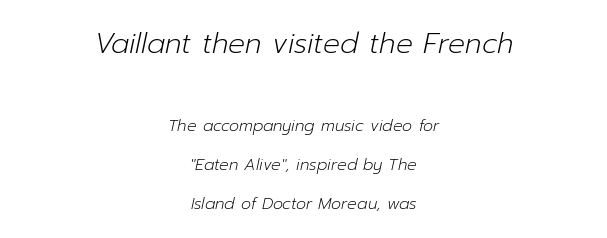
Q: Is the text bold? A: No.
Q: Is the text italic (slanted)? A: Yes, it leans right by about 12 degrees.
Q: Is the text underlined? A: No.
Q: How is the paragraph aligned? A: Centered.
Q: Is the spacing between letters normal or unusually wide? A: Normal.
Q: Is the spacing between lines tight, normal or loose? A: Loose.
Q: Which block of text is set in a larger size, the first (top) or the second (bottom)? A: The first (top) one.
Q: Width (condensed, normal, or wide)? A: Normal.
Q: Stroke contrast? A: Low.
Q: x-height? A: Medium.
Q: Monospaced? A: No.
